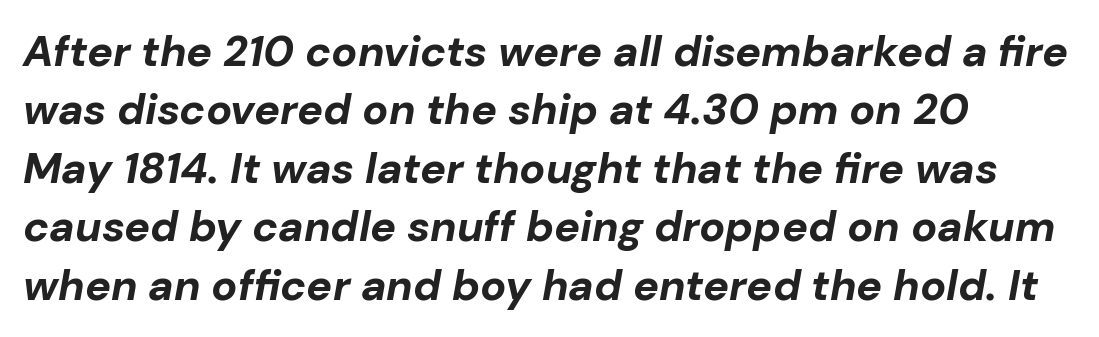
The image shows 43 px bold type, italic (leaning right); set left-aligned, normal line spacing (1.36x), normal letter spacing, not underlined; low stroke contrast and a medium x-height.
